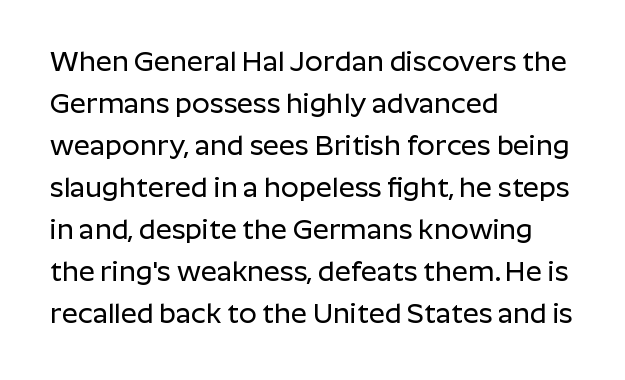
Q: Is the text italic (slanted)? A: No, it is upright.
Q: Is the typeface a serif or a sans-serif typeface? A: Sans-serif.
Q: Is the text underlined? A: No.
Q: How is the paragraph aligned? A: Left-aligned.
Q: Is the spacing between letters normal or unusually wide? A: Normal.
Q: Is the spacing between lines tight, normal or loose? A: Normal.
Q: Width (condensed, normal, or wide)? A: Normal.
Q: Stroke contrast? A: Low.
Q: x-height? A: Medium.
Q: Monospaced? A: No.
